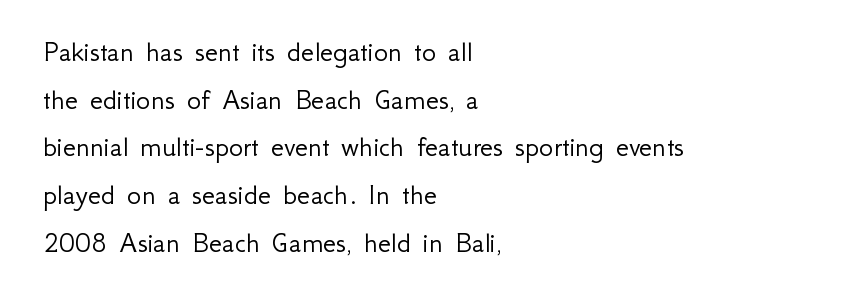
{"serif": "no", "italic": "no", "bold": "no", "weight": "light", "width": "normal", "stroke_contrast": "low", "x_height": "small", "monospaced": "no", "underline": "no", "align": "left", "line_spacing": "normal", "line_spacing_ratio": 1.59, "letter_spacing": "normal", "letter_spacing_em": 0.0, "glyph_px": 30}
